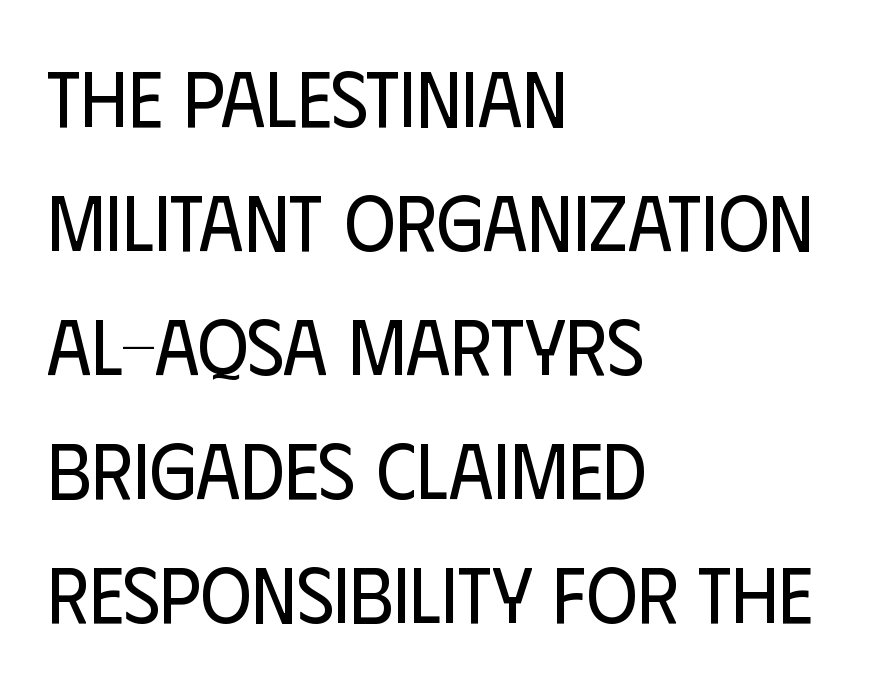
Varying glyph widths throughout — classic text-font behaviour. The passage shown is not underscored anywhere. Caption: multi-line text, flush left, ragged right. The characters display no serif detailing; their extremities are plain.
